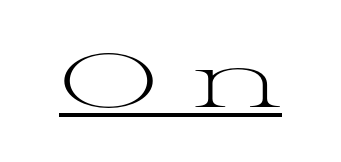
{"serif": "yes", "italic": "no", "bold": "no", "weight": "light", "width": "wide", "stroke_contrast": "medium", "x_height": "medium", "monospaced": "no", "underline": "yes", "letter_spacing": "wide", "letter_spacing_em": 0.47, "glyph_px": 75}
